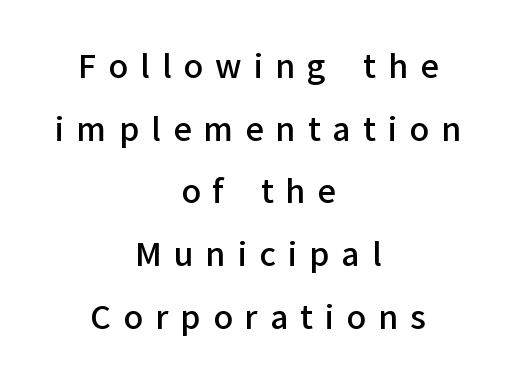
The image shows 32 px semibold sans-serif type, upright; set centered, loose line spacing (1.96x), unusually wide letter spacing (+0.38 em), not underlined; low stroke contrast and a medium x-height.
